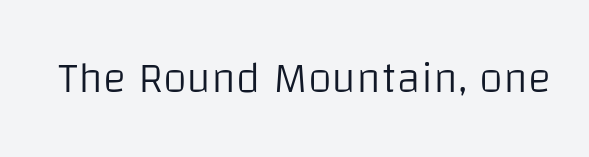
The image shows 44 px light sans-serif type, upright; set normal letter spacing, not underlined; low stroke contrast and a large x-height.
